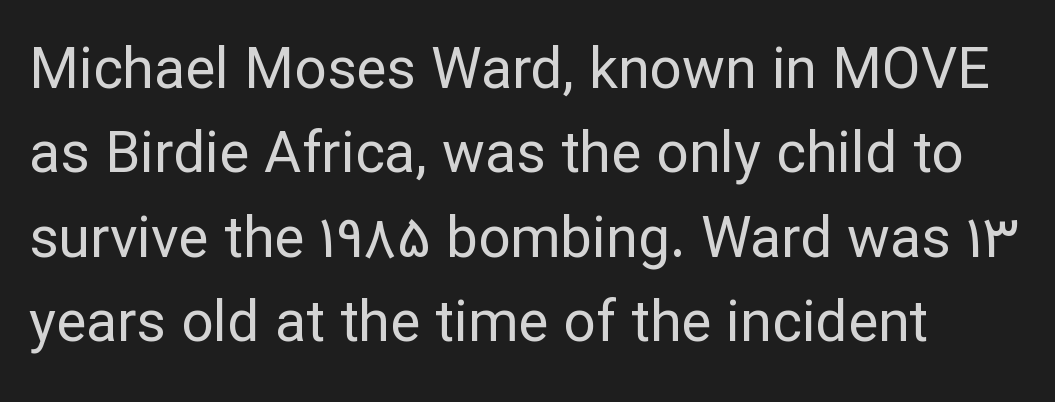
This sample has the flowing, uneven cadence of proportional lettering. The typeface chosen for these lines omits serifs. The strokes carry an ordinary text weight at most. The letters stand straight up with perfectly vertical stems. The area under the type is left untouched.
